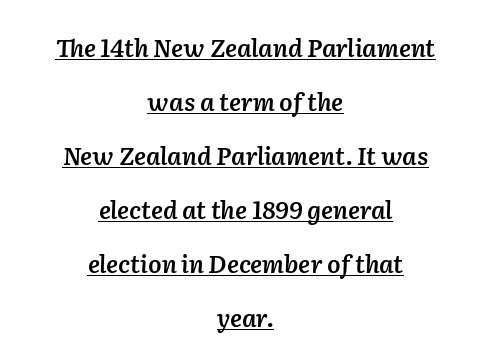
{"italic": "yes", "lean": "right", "slant_degrees": 2, "bold": "semi", "underline": "yes", "align": "center", "line_spacing": "loose", "line_spacing_ratio": 2.25, "letter_spacing": "normal", "letter_spacing_em": 0.0, "glyph_px": 24}
